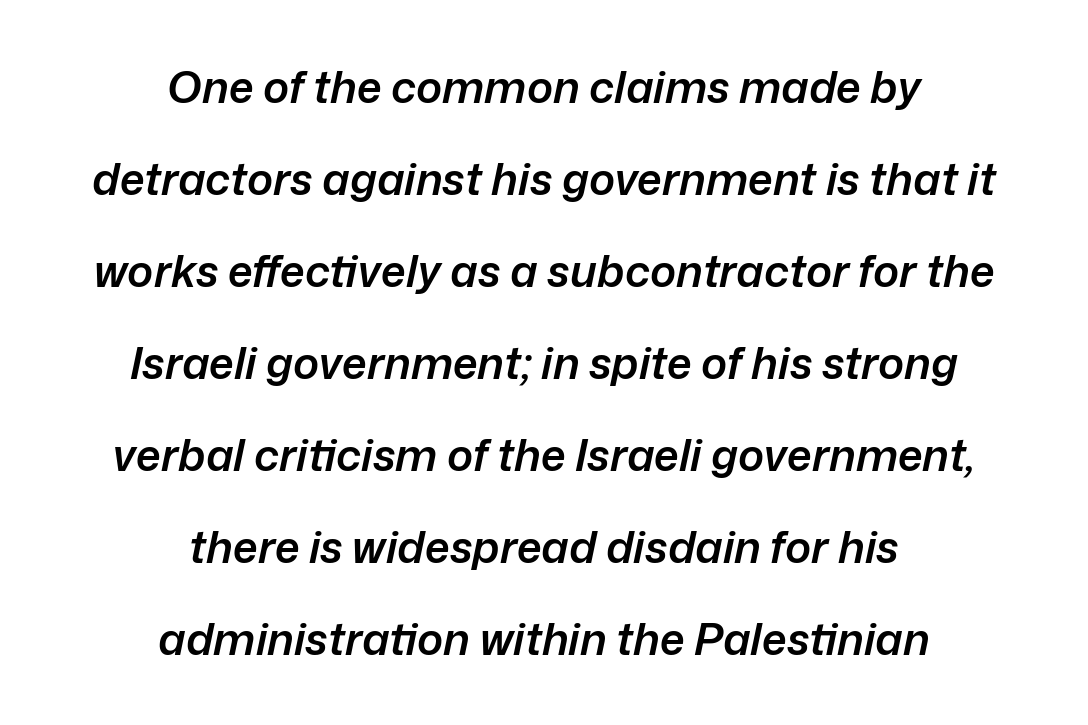
{"italic": "yes", "lean": "right", "slant_degrees": 12, "bold": "semi", "weight": "semibold", "width": "normal", "stroke_contrast": "low", "x_height": "medium", "monospaced": "no", "underline": "no", "align": "center", "line_spacing": "loose", "line_spacing_ratio": 2.09, "letter_spacing": "normal", "letter_spacing_em": 0.0, "glyph_px": 44}
